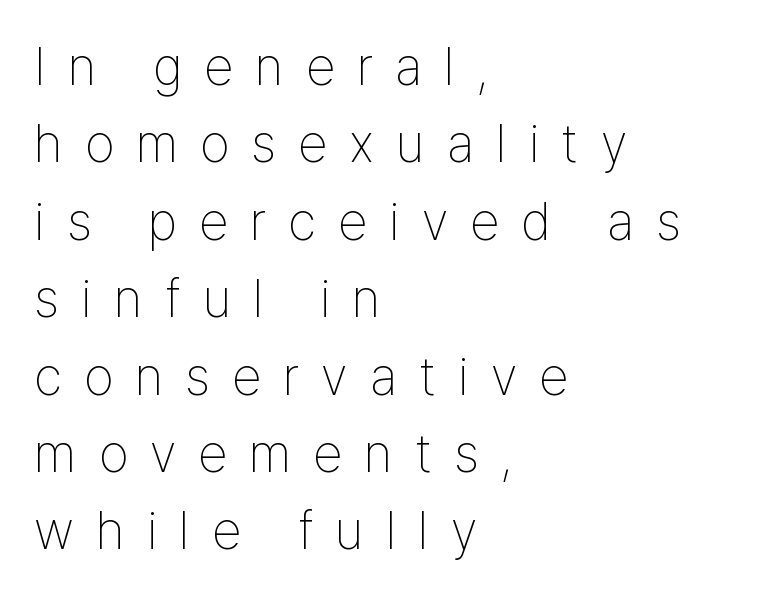
The image shows 53 px thin, condensed sans-serif type, upright; set left-aligned, normal line spacing (1.46x), unusually wide letter spacing (+0.42 em), not underlined; low stroke contrast and a medium x-height.
